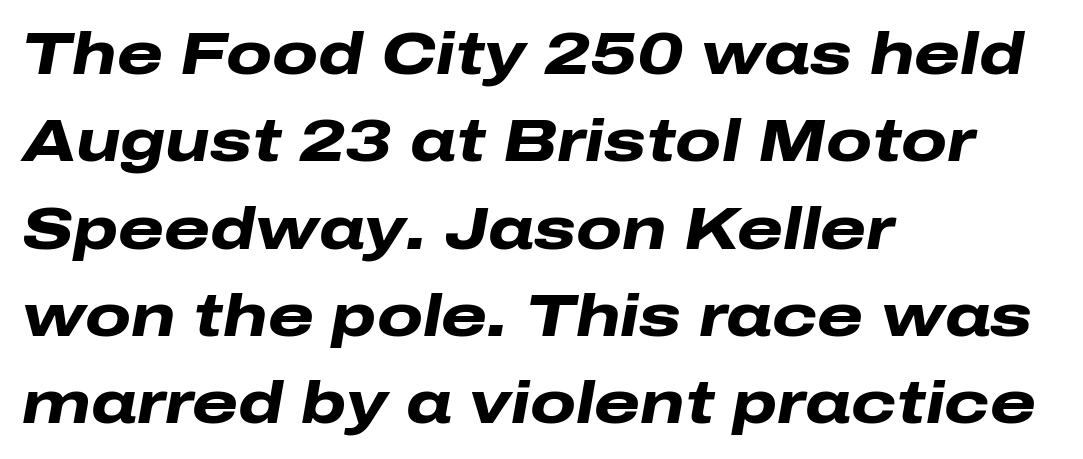
Q: Is the text bold? A: Yes.
Q: Is the text italic (slanted)? A: Yes, it leans right by about 10 degrees.
Q: Is the text underlined? A: No.
Q: How is the paragraph aligned? A: Left-aligned.
Q: Is the spacing between letters normal or unusually wide? A: Normal.
Q: Is the spacing between lines tight, normal or loose? A: Normal.
Q: Width (condensed, normal, or wide)? A: Wide.
Q: Stroke contrast? A: Low.
Q: x-height? A: Medium.
Q: Monospaced? A: No.
